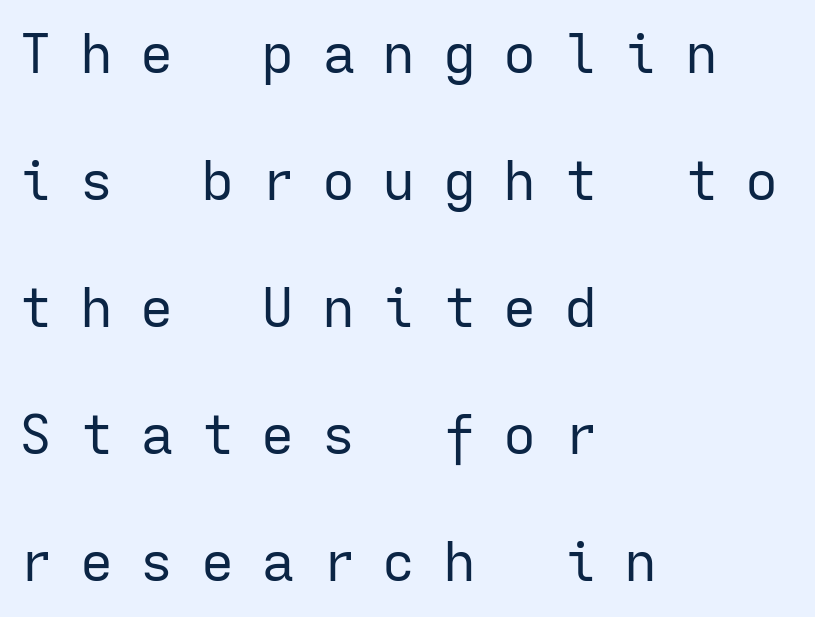
Is this a sans? Yes — the strokes have no serifs. Underlining? Definitely not there. No heavy texture on the line: the type isn't bold. Compared with typical body copy, the letter spacing here is much looser. One glance says open: line gaps are wider than usual. A roman cut, with each character standing at attention.
